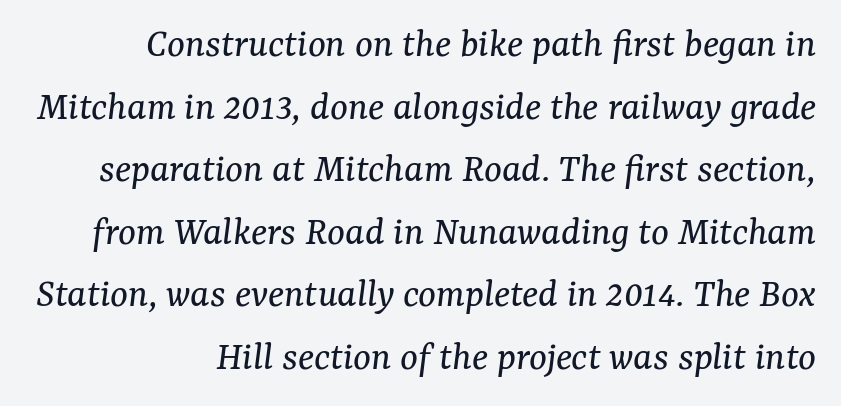
{"serif": "yes", "italic": "yes", "lean": "right", "slant_degrees": 7, "bold": "no", "weight": "regular", "width": "normal", "stroke_contrast": "medium", "x_height": "medium", "monospaced": "no", "underline": "no", "align": "right", "line_spacing": "normal", "line_spacing_ratio": 1.49, "letter_spacing": "normal", "letter_spacing_em": 0.0, "glyph_px": 42}
